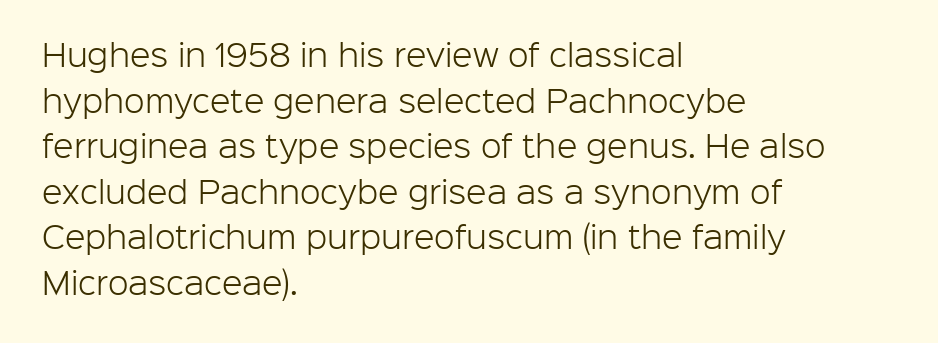
Q: Is the text bold? A: No.
Q: Is the text italic (slanted)? A: No, it is upright.
Q: Is the typeface a serif or a sans-serif typeface? A: Sans-serif.
Q: Is the text underlined? A: No.
Q: How is the paragraph aligned? A: Left-aligned.
Q: Is the spacing between letters normal or unusually wide? A: Normal.
Q: Is the spacing between lines tight, normal or loose? A: Normal.
Q: Width (condensed, normal, or wide)? A: Normal.
Q: Stroke contrast? A: Low.
Q: x-height? A: Medium.
Q: Monospaced? A: No.
